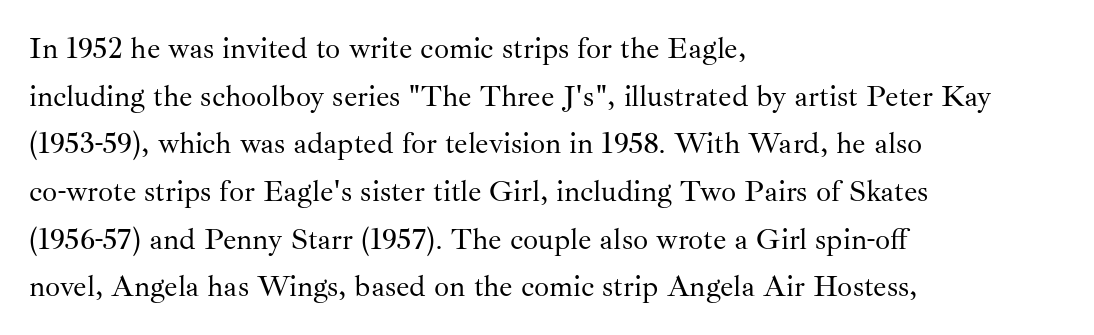
A light-to-regular cut is what we see here. Leading matches the norm, producing a regular column. Glance below the letters and you will spot only blank space. Default kerning and tracking; the words read as compact shapes.
